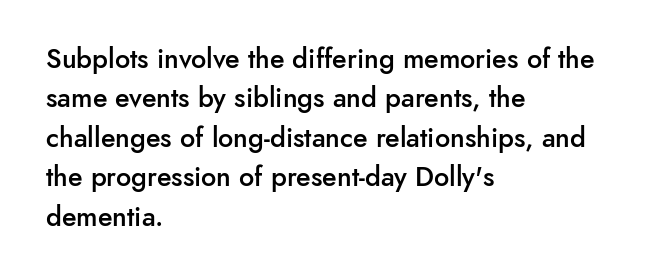
Q: Is the text bold? A: Semi-bold.
Q: Is the text italic (slanted)? A: No, it is upright.
Q: Is the text underlined? A: No.
Q: How is the paragraph aligned? A: Left-aligned.
Q: Is the spacing between letters normal or unusually wide? A: Normal.
Q: Is the spacing between lines tight, normal or loose? A: Normal.
